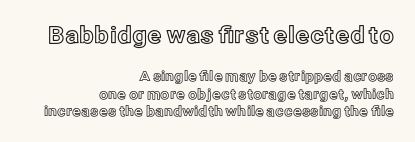
The image shows 23 px text type, upright; set right-aligned, normal line spacing (1.25x), normal letter spacing, not underlined; the first (top) block is 1.64x larger.
